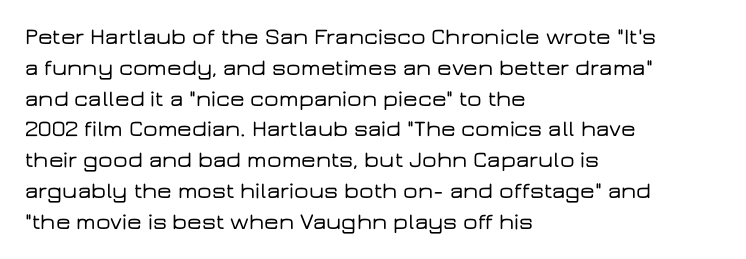
{"italic": "no", "underline": "no", "align": "left", "line_spacing": "normal", "line_spacing_ratio": 1.34, "letter_spacing": "normal", "letter_spacing_em": 0.0, "glyph_px": 23}
